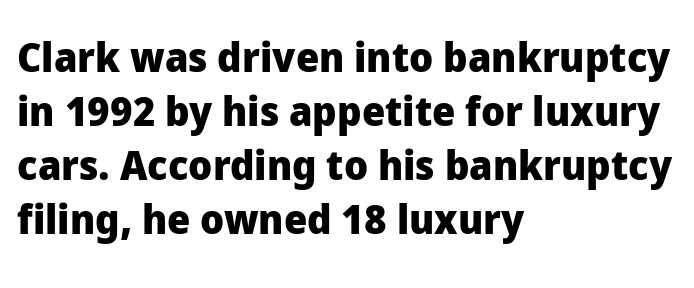
Q: Is the text bold? A: Yes.
Q: Is the text italic (slanted)? A: No, it is upright.
Q: Is the typeface a serif or a sans-serif typeface? A: Sans-serif.
Q: Is the text underlined? A: No.
Q: How is the paragraph aligned? A: Left-aligned.
Q: Is the spacing between letters normal or unusually wide? A: Normal.
Q: Is the spacing between lines tight, normal or loose? A: Normal.
Q: Width (condensed, normal, or wide)? A: Normal.
Q: Stroke contrast? A: Low.
Q: x-height? A: Medium.
Q: Monospaced? A: No.
